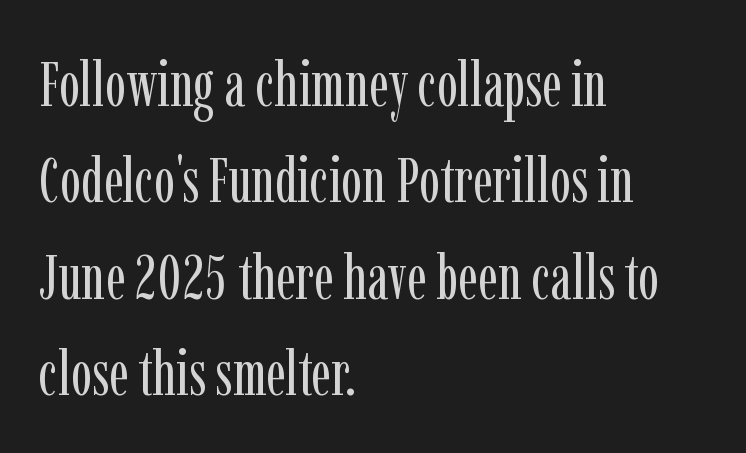
The rendering uses a moderate line-height, typical for paragraphs. Standard letterfit; no display-style spreading of the glyphs. Quick note: not italic, upright. The paragraph shown leans on its left margin. The weight would be labelled regular, book, light, or lighter still.
